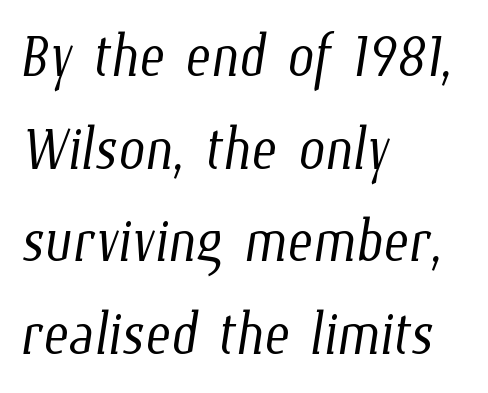
{"bold": "no", "weight": "light", "width": "condensed", "stroke_contrast": "low", "x_height": "medium", "monospaced": "no", "underline": "no", "align": "left", "line_spacing_ratio": 1.22, "letter_spacing": "normal", "letter_spacing_em": 0.0, "glyph_px": 76}
